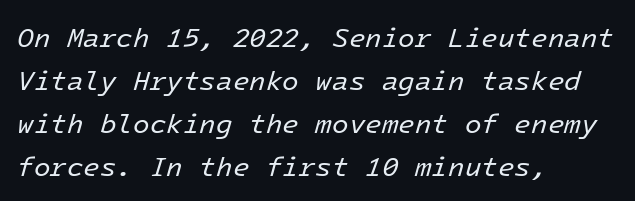
{"italic": "yes", "lean": "right", "slant_degrees": 16, "bold": "no", "underline": "no", "align": "left", "line_spacing": "normal", "line_spacing_ratio": 1.59, "letter_spacing": "normal", "letter_spacing_em": 0.0, "glyph_px": 27}
